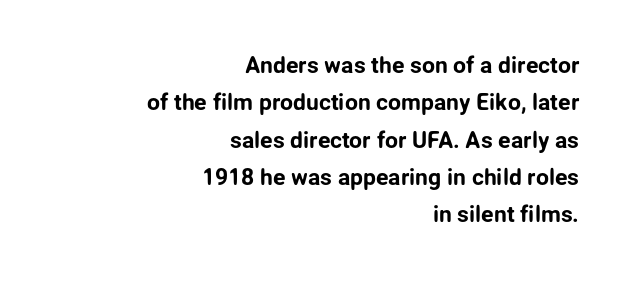
The image shows 23 px text type, upright; set right-aligned, normal line spacing (1.62x), normal letter spacing, not underlined.
